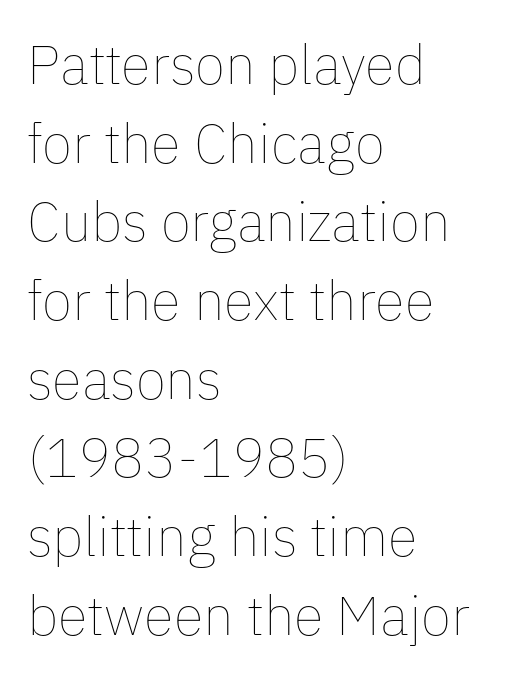
Nothing heavy about these letters — not bold at all. The type is set solid horizontally, with unmodified tracking. Posture: straight, roman, zero tilt. Think of a printed novel: that variable character pitch is what you see here. Unmarked baselines from the first word to the last.
